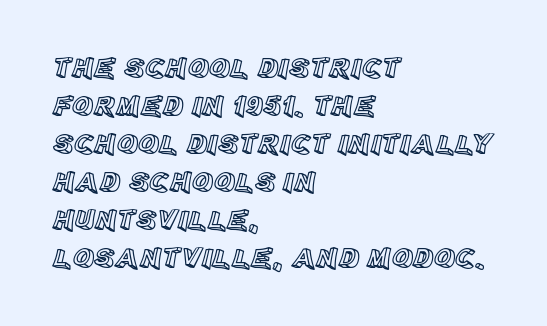
Q: Is the text italic (slanted)? A: Yes.
Q: Is the text underlined? A: No.
Q: How is the paragraph aligned? A: Left-aligned.
Q: Is the spacing between letters normal or unusually wide? A: Normal.
Q: Is the spacing between lines tight, normal or loose? A: Normal.
Q: Width (condensed, normal, or wide)? A: Normal.
Q: x-height? A: Large.
Q: Monospaced? A: No.
